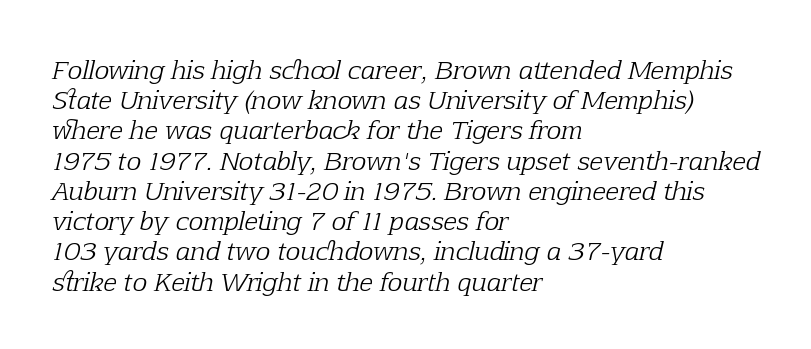
{"italic": "yes", "lean": "right", "slant_degrees": 12, "bold": "no", "underline": "no", "align": "left", "line_spacing_ratio": 1.21, "letter_spacing": "normal", "letter_spacing_em": 0.0, "glyph_px": 25}
